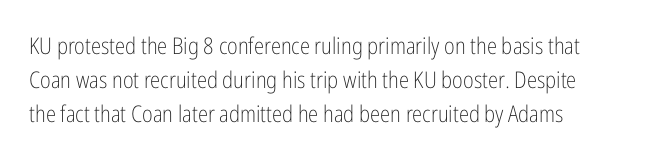
The image shows 23 px text type, upright; set left-aligned, normal line spacing (1.47x), normal letter spacing, not underlined.
